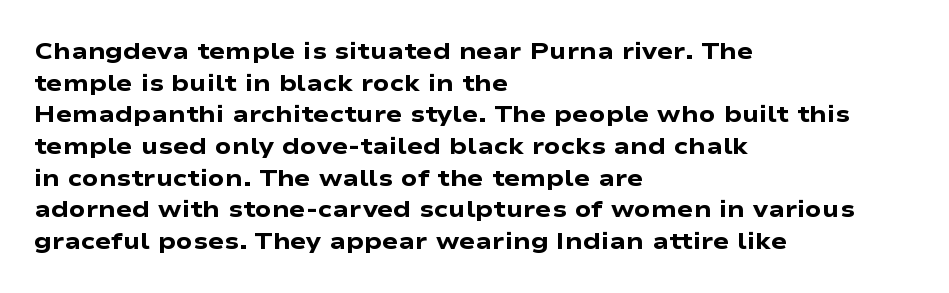
{"italic": "no", "bold": "yes", "underline": "no", "align": "left", "line_spacing": "normal", "line_spacing_ratio": 1.32, "letter_spacing": "normal", "letter_spacing_em": 0.0, "glyph_px": 24}
